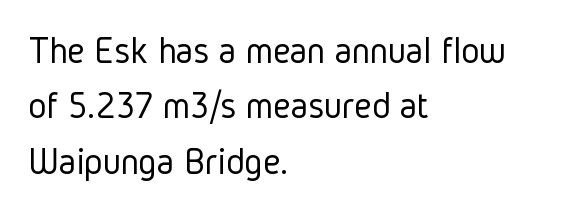
The image shows 39 px light, condensed sans-serif type, upright; set left-aligned, normal line spacing (1.42x), normal letter spacing, not underlined; low stroke contrast and a medium x-height.
